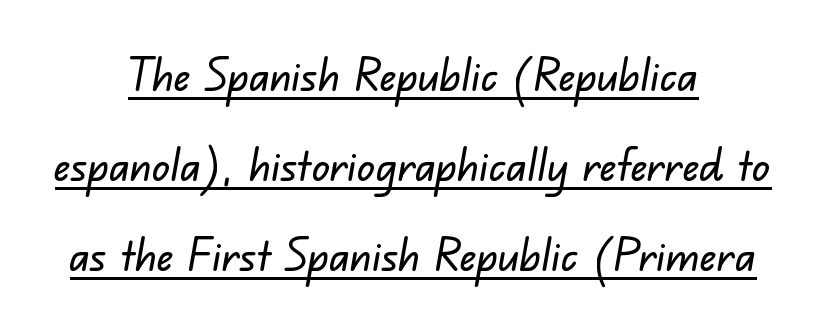
The image shows 45 px sans-serif type; set centered, loose line spacing (2.0x), normal letter spacing, underlined; low stroke contrast and a small x-height.
